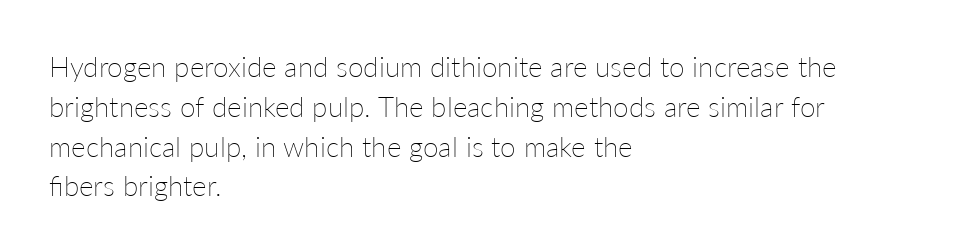
{"italic": "no", "bold": "no", "weight": "thin", "width": "normal", "stroke_contrast": "low", "x_height": "medium", "monospaced": "no", "underline": "no", "align": "left", "line_spacing": "normal", "line_spacing_ratio": 1.42, "letter_spacing": "normal", "letter_spacing_em": 0.0, "glyph_px": 28}
